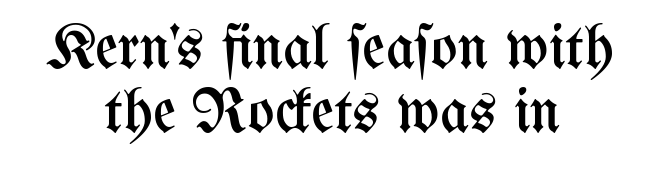
The image shows 63 px regular-weight, condensed type, upright; set centered, tight line spacing (1.01x), normal letter spacing, not underlined; medium stroke contrast and a medium x-height.
